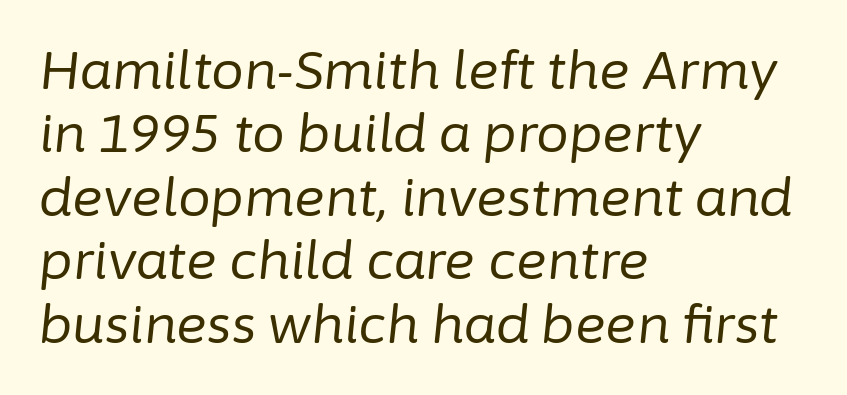
The image shows 52 px regular-weight type, italic (leaning right); set left-aligned, line spacing 1.22x, normal letter spacing, not underlined; low stroke contrast and a medium x-height.
